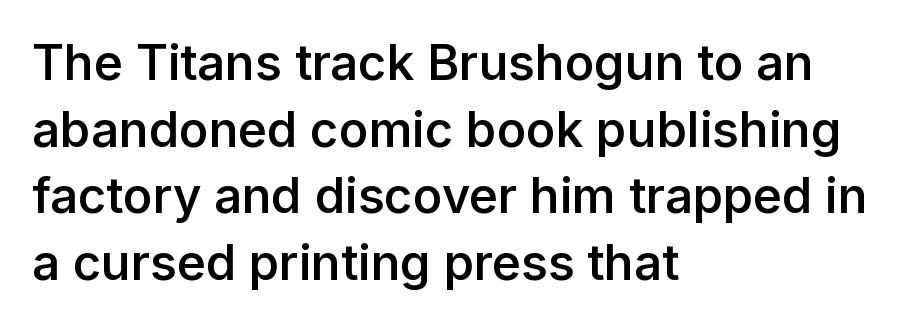
The image shows 49 px semibold sans-serif type, upright; set left-aligned, normal line spacing (1.36x), normal letter spacing, not underlined; low stroke contrast and a medium x-height.
